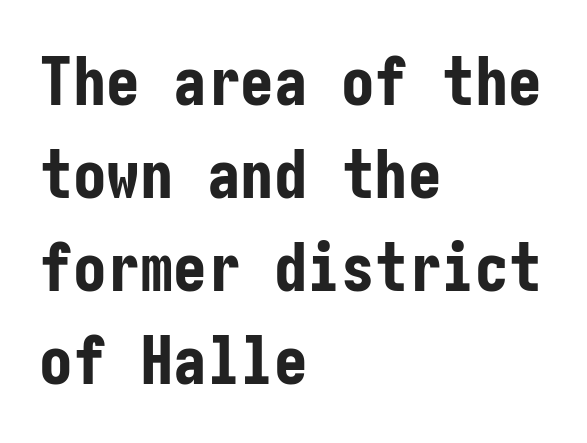
Q: Is the text bold? A: Yes.
Q: Is the text italic (slanted)? A: No, it is upright.
Q: Is the typeface a serif or a sans-serif typeface? A: Sans-serif.
Q: Is the text underlined? A: No.
Q: How is the paragraph aligned? A: Left-aligned.
Q: Is the spacing between letters normal or unusually wide? A: Normal.
Q: Is the spacing between lines tight, normal or loose? A: Normal.
Q: Width (condensed, normal, or wide)? A: Condensed.
Q: Stroke contrast? A: Low.
Q: x-height? A: Medium.
